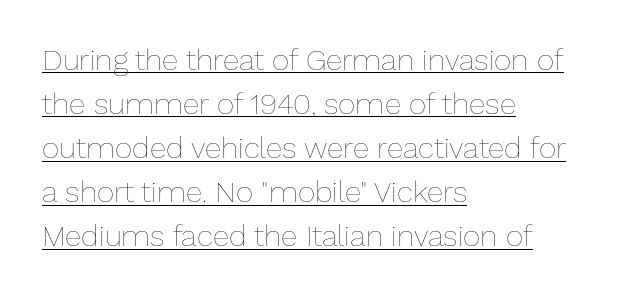
Q: Is the text bold? A: No.
Q: Is the text italic (slanted)? A: No, it is upright.
Q: Is the text underlined? A: Yes.
Q: How is the paragraph aligned? A: Left-aligned.
Q: Is the spacing between letters normal or unusually wide? A: Normal.
Q: Is the spacing between lines tight, normal or loose? A: Normal.
Q: Width (condensed, normal, or wide)? A: Normal.
Q: Stroke contrast? A: Low.
Q: x-height? A: Medium.
Q: Monospaced? A: No.
